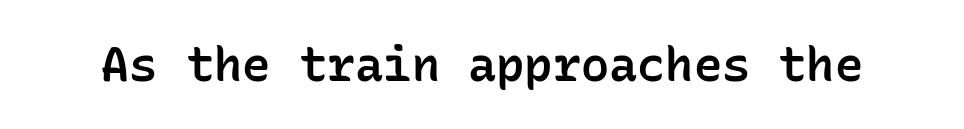
Q: Is the text bold? A: Semi-bold.
Q: Is the text italic (slanted)? A: No, it is upright.
Q: Is the typeface a serif or a sans-serif typeface? A: Sans-serif.
Q: Is the text underlined? A: No.
Q: Is the spacing between letters normal or unusually wide? A: Normal.
Q: Width (condensed, normal, or wide)? A: Normal.
Q: Stroke contrast? A: Low.
Q: x-height? A: Medium.
Q: Monospaced? A: Yes.
